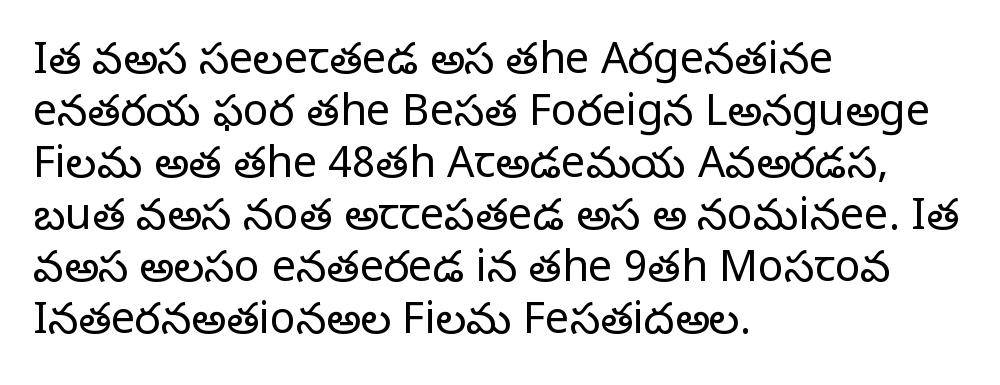
Notice how the passage keeps a crisp vertical edge on the left only. Observe the serifs anchoring each vertical stroke in this sample. Descenders are the only things crossing below the line. Stem width sits at or under what a default text font uses.
